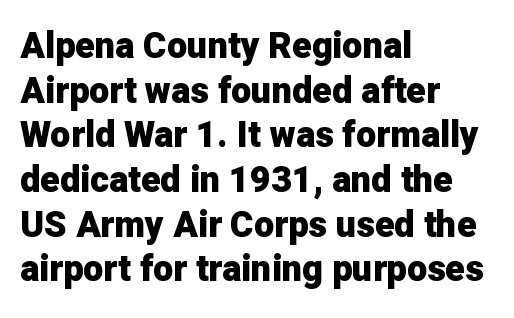
{"serif": "no", "italic": "no", "bold": "yes", "weight": "heavy", "width": "normal", "stroke_contrast": "low", "x_height": "medium", "monospaced": "no", "underline": "no", "align": "left", "line_spacing_ratio": 1.24, "letter_spacing": "normal", "letter_spacing_em": 0.0, "glyph_px": 36}
